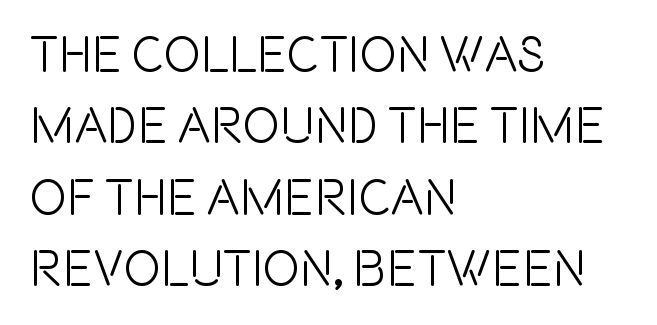
Q: Is the text italic (slanted)? A: No, it is upright.
Q: Is the typeface a serif or a sans-serif typeface? A: Sans-serif.
Q: Is the text underlined? A: No.
Q: How is the paragraph aligned? A: Left-aligned.
Q: Is the spacing between letters normal or unusually wide? A: Normal.
Q: Is the spacing between lines tight, normal or loose? A: Normal.
Q: Width (condensed, normal, or wide)? A: Condensed.
Q: x-height? A: Large.
Q: Monospaced? A: No.
